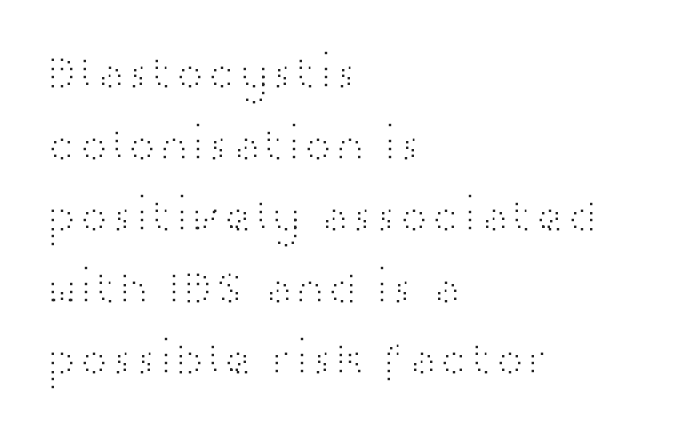
The image shows 48 px light, wide sans-serif type, upright; set left-aligned, normal line spacing (1.49x), normal letter spacing, not underlined; high stroke contrast and a medium x-height.
